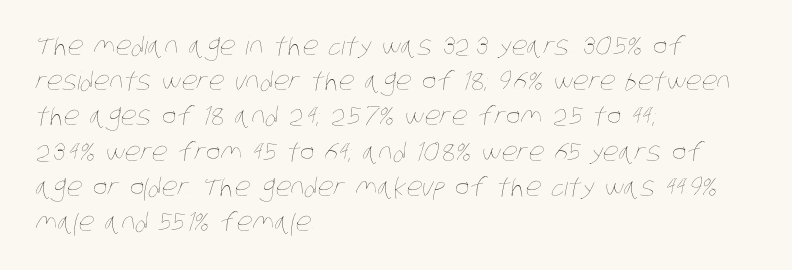
Beneath every word, the page is bare. If you measured baseline to baseline, you'd find a middling distance. Horizontally, the lines are justified to the leading edge only. No extra tracking has been applied to these lines. Ink coverage per letter is moderate at most.
